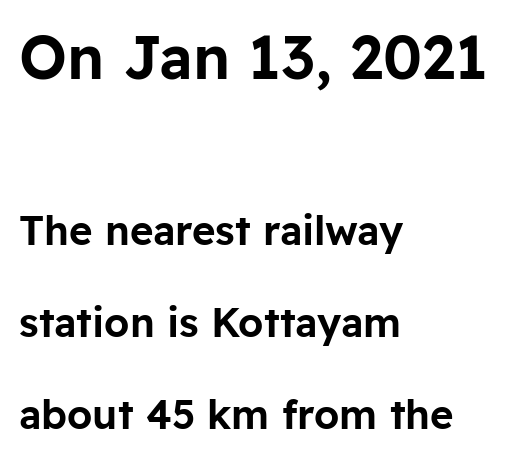
{"serif": "no", "italic": "no", "width": "normal", "stroke_contrast": "low", "x_height": "medium", "monospaced": "no", "underline": "no", "align": "left", "line_spacing": "loose", "line_spacing_ratio": 2.3, "letter_spacing": "normal", "letter_spacing_em": 0.0, "larger_block": "first", "size_ratio": 1.5, "glyph_px": 60}
